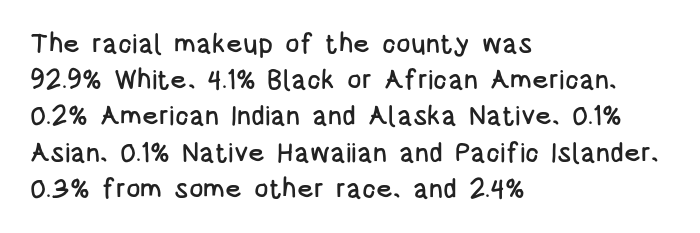
The image shows 27 px text type, upright; set left-aligned, normal line spacing (1.34x), normal letter spacing, not underlined.
